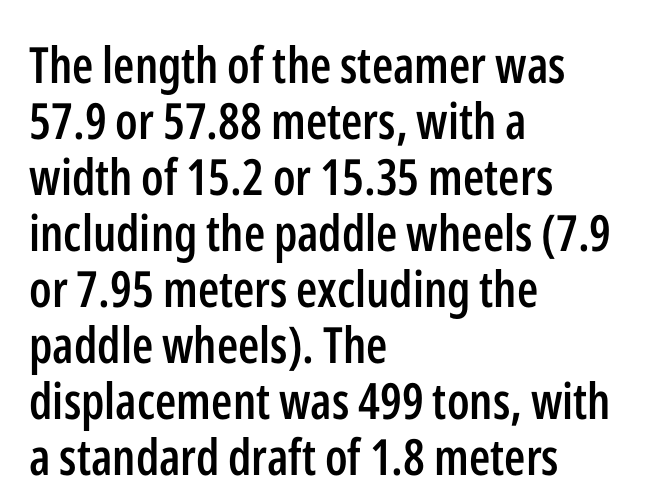
Q: Is the text bold? A: Semi-bold.
Q: Is the text italic (slanted)? A: No, it is upright.
Q: Is the typeface a serif or a sans-serif typeface? A: Sans-serif.
Q: Is the text underlined? A: No.
Q: How is the paragraph aligned? A: Left-aligned.
Q: Is the spacing between letters normal or unusually wide? A: Normal.
Q: Is the spacing between lines tight, normal or loose? A: Tight.
Q: Width (condensed, normal, or wide)? A: Condensed.
Q: Stroke contrast? A: Low.
Q: x-height? A: Medium.
Q: Monospaced? A: No.
